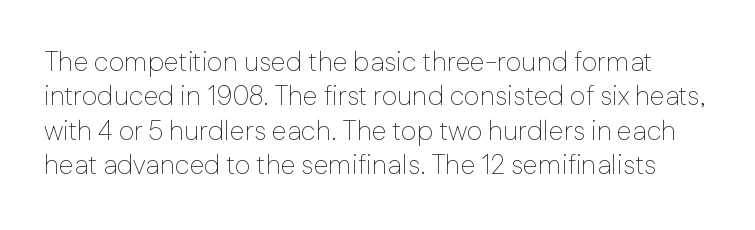
Q: Is the text bold? A: No.
Q: Is the text italic (slanted)? A: No, it is upright.
Q: Is the text underlined? A: No.
Q: Is the spacing between letters normal or unusually wide? A: Normal.
Q: Is the spacing between lines tight, normal or loose? A: Normal.
